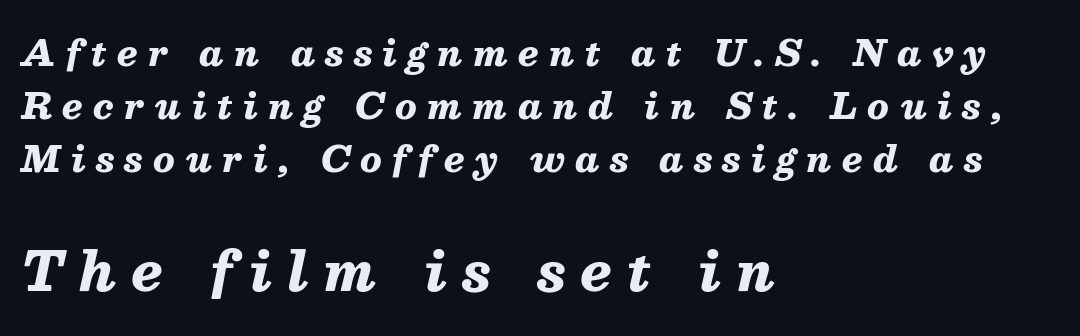
Q: Is the text bold? A: Yes.
Q: Is the text italic (slanted)? A: Yes, it leans right by about 13 degrees.
Q: Is the text underlined? A: No.
Q: How is the paragraph aligned? A: Left-aligned.
Q: Is the spacing between letters normal or unusually wide? A: Unusually wide.
Q: Is the spacing between lines tight, normal or loose? A: Normal.
Q: Which block of text is set in a larger size, the first (top) or the second (bottom)? A: The second (bottom) one.
Q: Width (condensed, normal, or wide)? A: Normal.
Q: Stroke contrast? A: Medium.
Q: x-height? A: Medium.
Q: Monospaced? A: No.
